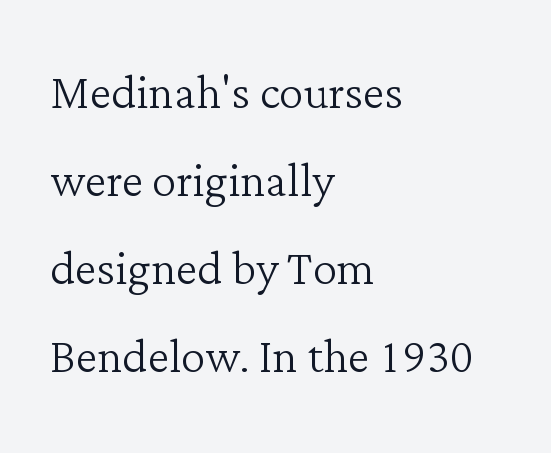
Glance below the letters and you will spot only blank space. Compared with a centered layout, this one pins lines to the left instead. Observe the ordinary spacing: letters are neighbours, not strangers. These lines are rendered in a variable-pitch font. Each letter's strokes conclude with small projecting serifs. Stroke mass is kept to a normal reading level or below.
